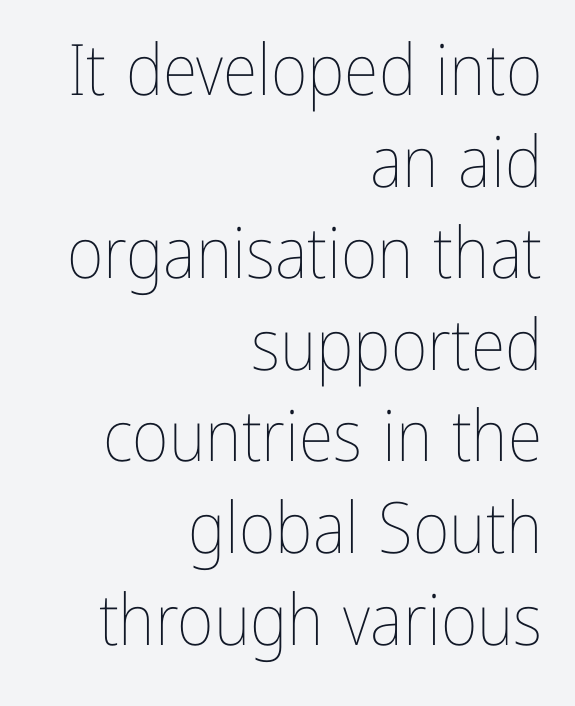
The glyphs are unaccompanied by any horizontal stroke below them. Is this a fixed-width face? No — the glyphs have proportional, varying widths. A light-to-regular cut is what we see here. Right-aligned paragraph, ragged on the left.
